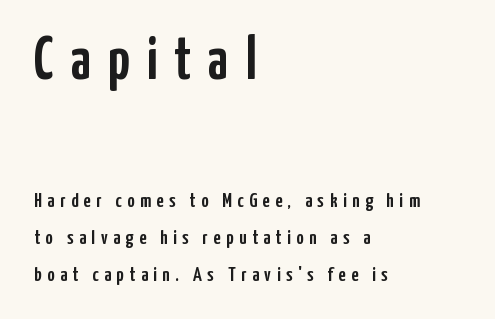
Note the varied advance widths — an 'i' is clearly narrower than an 'm'. Look at the tracking — it's clearly loosened, letters drifting apart. This is roman type, the default non-slanted kind. Teacher's note: observe the even left margin — that is flush-left alignment.
